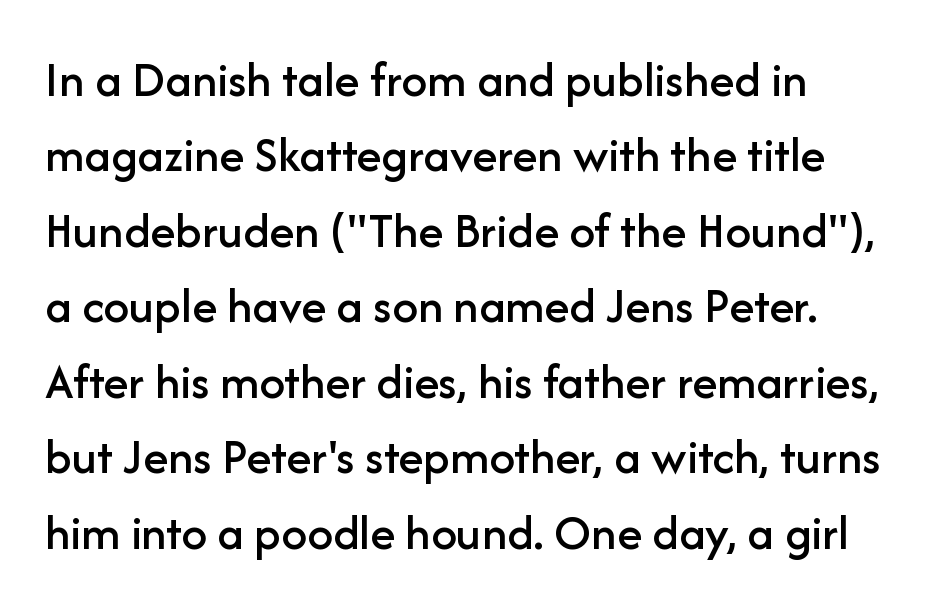
The image shows 51 px sans-serif type, upright; set left-aligned, normal line spacing (1.48x), normal letter spacing, not underlined; low stroke contrast and a medium x-height.
